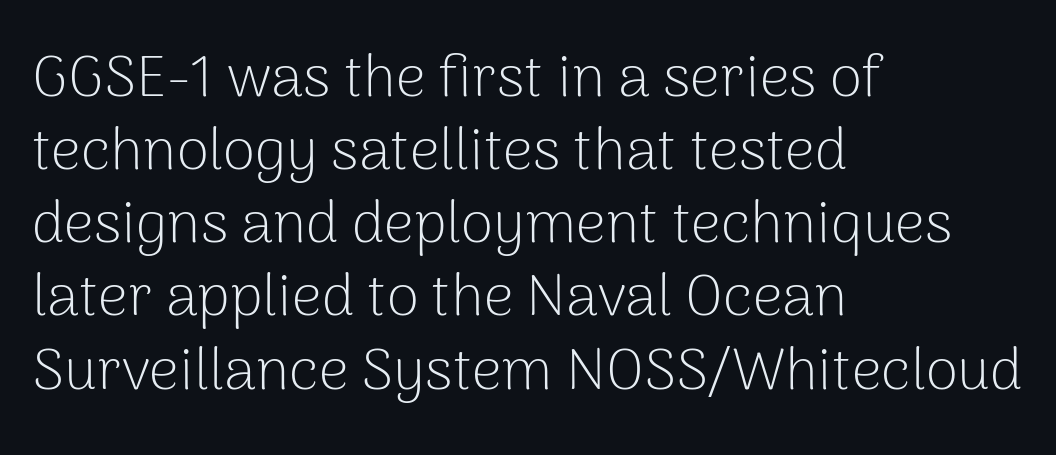
The image shows 59 px light sans-serif type, upright; set left-aligned, line spacing 1.24x, normal letter spacing, not underlined; low stroke contrast and a medium x-height.
